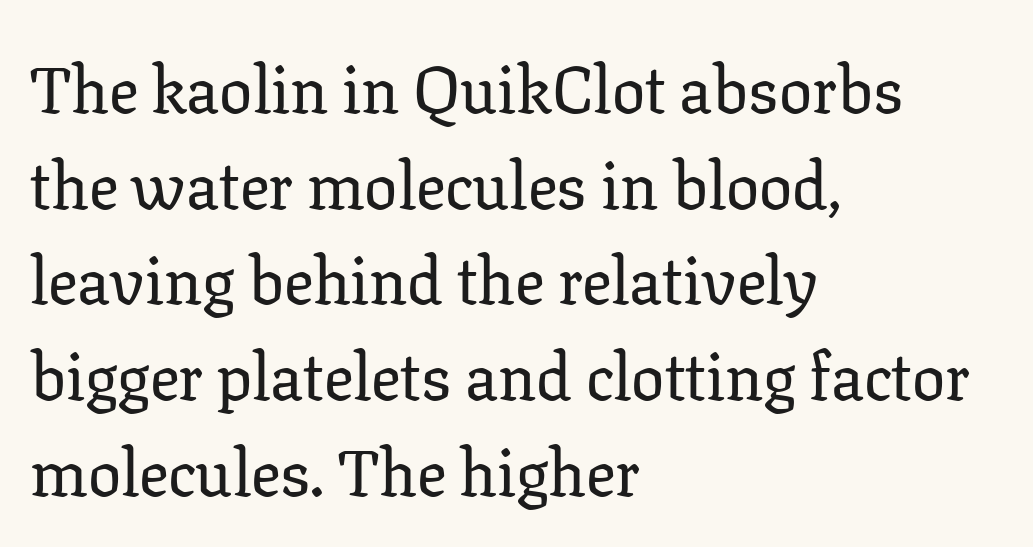
Q: Is the text italic (slanted)? A: No, it is upright.
Q: Is the typeface a serif or a sans-serif typeface? A: Serif.
Q: Is the text underlined? A: No.
Q: How is the paragraph aligned? A: Left-aligned.
Q: Is the spacing between letters normal or unusually wide? A: Normal.
Q: Is the spacing between lines tight, normal or loose? A: Normal.
Q: Width (condensed, normal, or wide)? A: Normal.
Q: Stroke contrast? A: Low.
Q: x-height? A: Medium.
Q: Monospaced? A: No.
